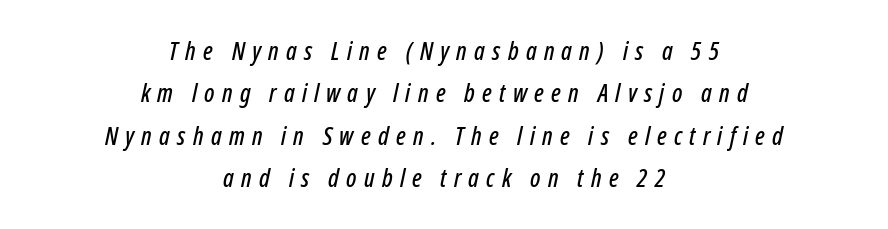
Q: Is the text italic (slanted)? A: Yes, it leans right by about 12 degrees.
Q: Is the text underlined? A: No.
Q: How is the paragraph aligned? A: Centered.
Q: Is the spacing between letters normal or unusually wide? A: Unusually wide.
Q: Is the spacing between lines tight, normal or loose? A: Normal.
